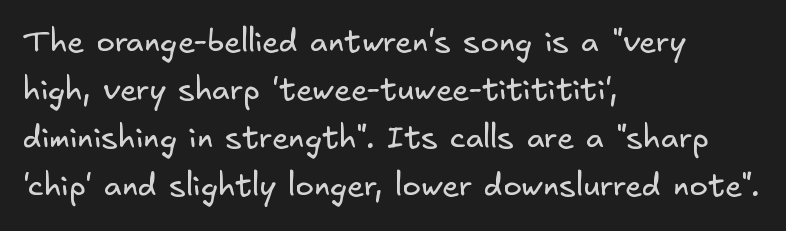
Q: Is the text bold? A: No.
Q: Is the typeface a serif or a sans-serif typeface? A: Sans-serif.
Q: Is the text underlined? A: No.
Q: How is the paragraph aligned? A: Left-aligned.
Q: Is the spacing between letters normal or unusually wide? A: Normal.
Q: Is the spacing between lines tight, normal or loose? A: Normal.
Q: Width (condensed, normal, or wide)? A: Normal.
Q: Stroke contrast? A: Low.
Q: x-height? A: Small.
